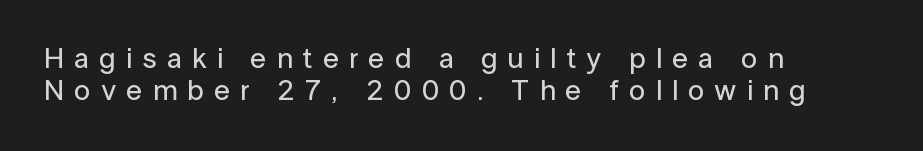
Spacing verdict: proportional, widths tailored to each character. These lines were composed using upright roman letters. Descenders hang freely into open space. Look at the tracking — it's clearly loosened, letters drifting apart.
